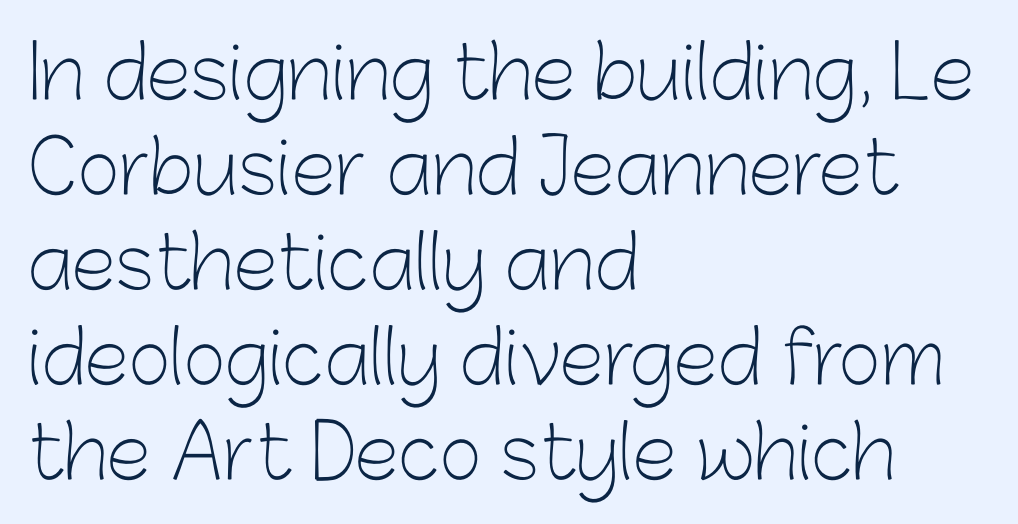
{"serif": "no", "italic": "no", "bold": "no", "weight": "light", "width": "normal", "stroke_contrast": "low", "x_height": "medium", "monospaced": "no", "underline": "no", "align": "left", "line_spacing": "normal", "line_spacing_ratio": 1.3, "letter_spacing": "normal", "letter_spacing_em": 0.0, "glyph_px": 73}
